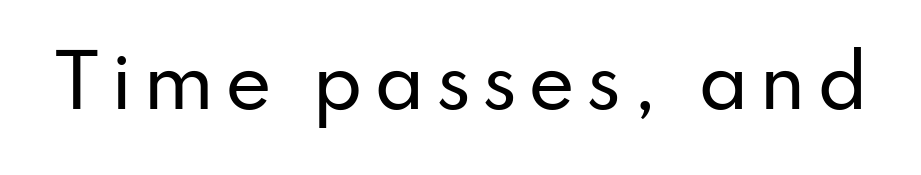
The image shows 71 px sans-serif type, upright; set not underlined; low stroke contrast and a small x-height.
